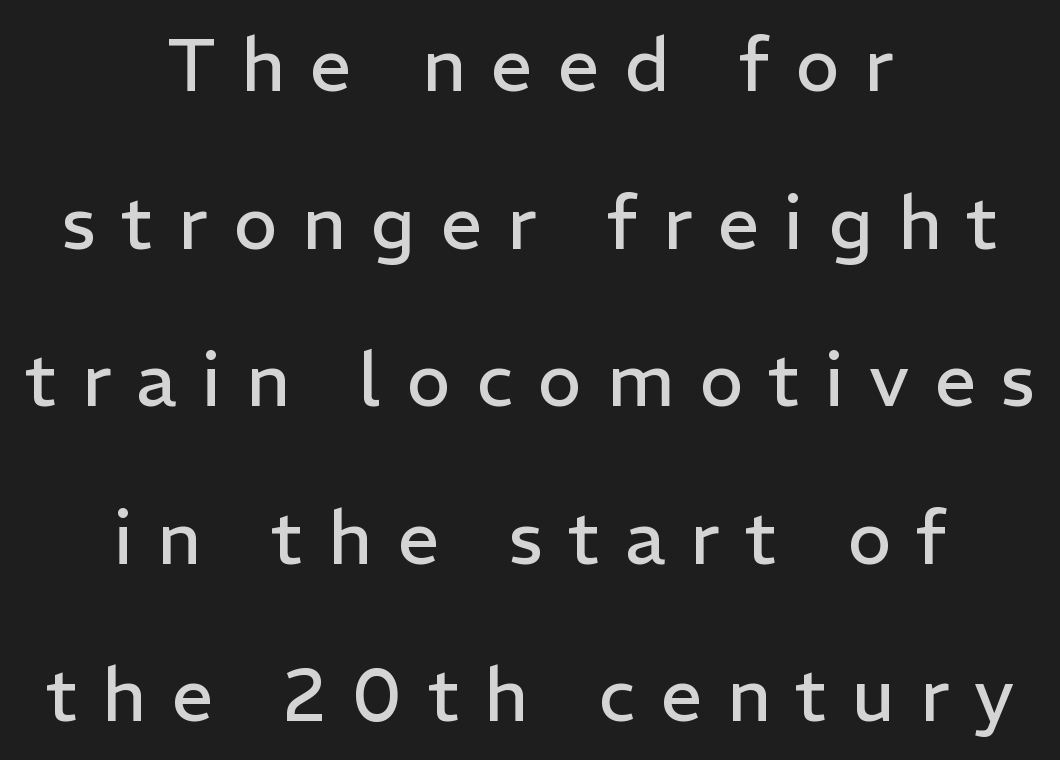
{"serif": "no", "italic": "no", "bold": "no", "weight": "regular", "width": "normal", "stroke_contrast": "low", "x_height": "medium", "monospaced": "no", "underline": "no", "align": "center", "line_spacing": "loose", "line_spacing_ratio": 2.13, "letter_spacing": "wide", "letter_spacing_em": 0.34, "glyph_px": 74}
